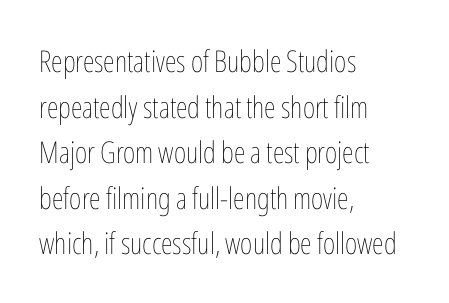
Q: Is the text bold? A: No.
Q: Is the text italic (slanted)? A: No, it is upright.
Q: Is the text underlined? A: No.
Q: How is the paragraph aligned? A: Left-aligned.
Q: Is the spacing between letters normal or unusually wide? A: Normal.
Q: Is the spacing between lines tight, normal or loose? A: Normal.
Q: Width (condensed, normal, or wide)? A: Condensed.
Q: Stroke contrast? A: Low.
Q: x-height? A: Medium.
Q: Monospaced? A: No.
